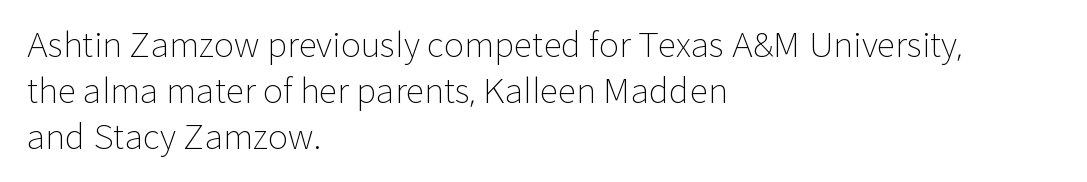
The image shows 34 px light sans-serif type, upright; set left-aligned, normal line spacing (1.36x), normal letter spacing, not underlined; low stroke contrast and a medium x-height.
